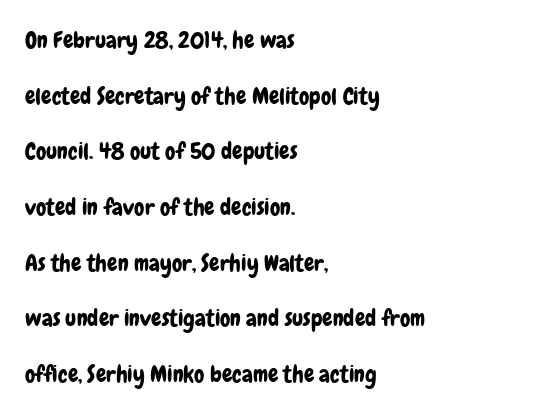
Q: Is the text italic (slanted)? A: No, it is upright.
Q: Is the text underlined? A: No.
Q: How is the paragraph aligned? A: Left-aligned.
Q: Is the spacing between letters normal or unusually wide? A: Normal.
Q: Is the spacing between lines tight, normal or loose? A: Loose.
